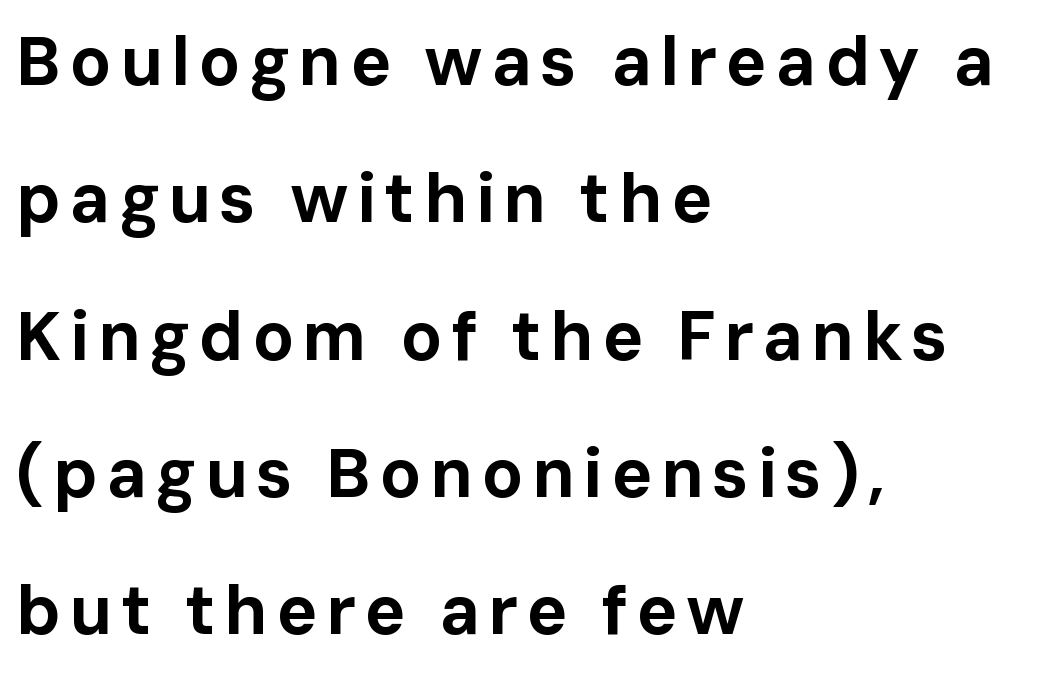
{"serif": "no", "italic": "no", "bold": "yes", "weight": "bold", "width": "normal", "stroke_contrast": "low", "x_height": "medium", "monospaced": "no", "underline": "no", "align": "left", "line_spacing": "loose", "line_spacing_ratio": 1.99, "glyph_px": 69}
